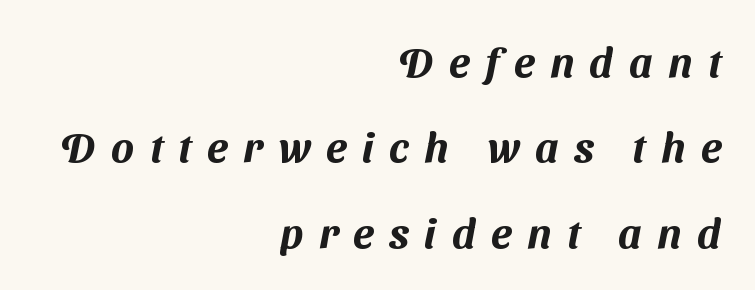
Leading is clearly above the norm, producing a sparse column. These lines stack with their right ends in a neat column. Each letter keeps its own natural width here, so spacing adapts to shape. The glyphs are unaccompanied by any horizontal stroke below them. What stands out about the letter spacing? Its width — letters are far apart. Serifs: no, the terminals of the letterforms are clean.
